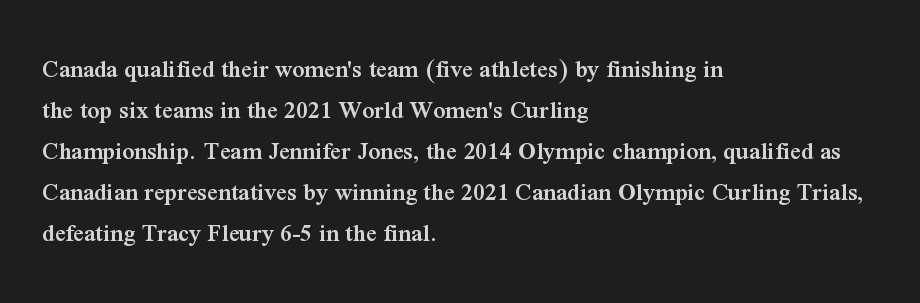
Bold? Not quite — semibold, heavier than regular but stopping short. In CSS terms this would be text-align: left. Does extra space separate the letters? No, they use regular spacing. How would I describe the line gaps? Plain and ordinary. Unlike italic type, these characters show no tilt at all. Honestly, there is no underline to notice here at all.
